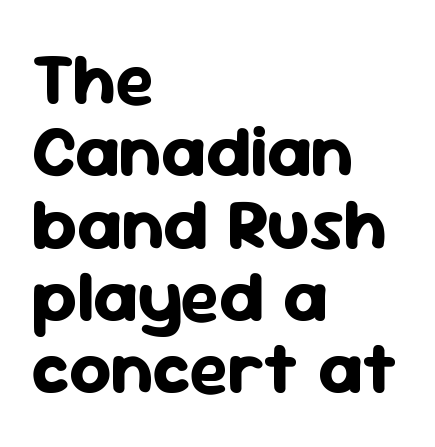
{"serif": "no", "italic": "no", "bold": "yes", "weight": "bold", "width": "normal", "stroke_contrast": "low", "x_height": "medium", "monospaced": "no", "underline": "no", "align": "left", "line_spacing": "tight", "line_spacing_ratio": 0.99, "letter_spacing": "normal", "letter_spacing_em": 0.0, "glyph_px": 73}
